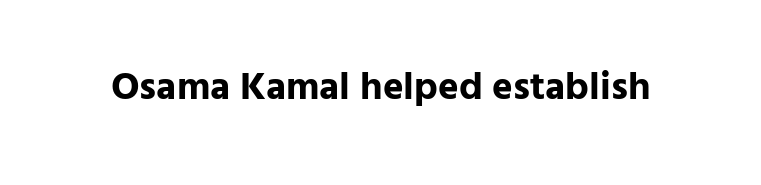
The face used here is rendered with its standard letterfit. Only glyphs here, with clear space below each row. Is this a fixed-width face? No — the glyphs have proportional, varying widths. Ordinary non-slanted type is in use. Thick stems and heavy bowls — unmistakably bold. The type family on display is of the sans-serif kind.
